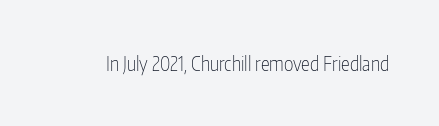
{"italic": "no", "bold": "no", "underline": "no", "letter_spacing": "normal", "letter_spacing_em": 0.0, "glyph_px": 20}
